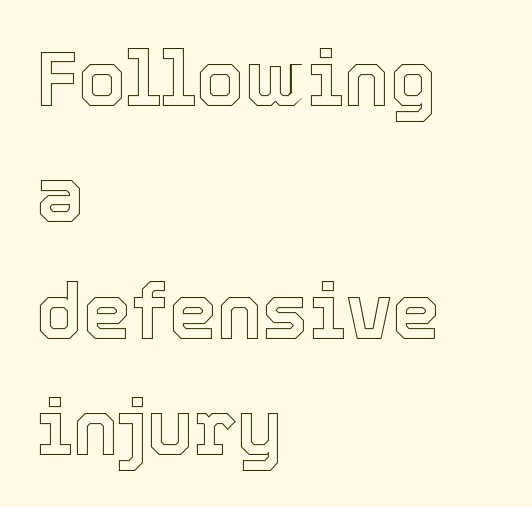
{"italic": "no", "width": "normal", "x_height": "medium", "monospaced": "no", "underline": "no", "align": "left", "line_spacing": "normal", "line_spacing_ratio": 1.51, "letter_spacing": "normal", "letter_spacing_em": 0.0, "glyph_px": 77}
